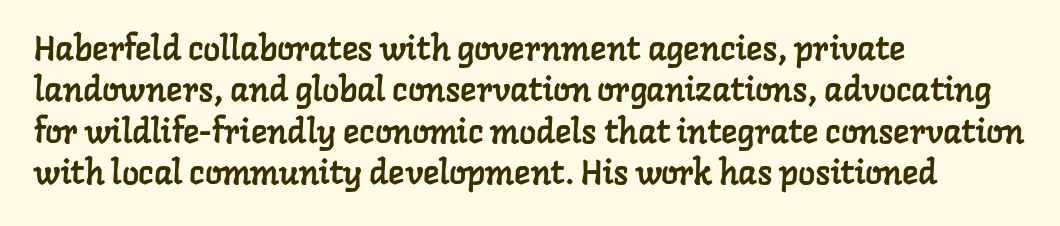
{"serif": "yes", "width": "normal", "stroke_contrast": "low", "x_height": "medium", "monospaced": "no", "underline": "no", "align": "left", "line_spacing_ratio": 1.22, "letter_spacing": "normal", "letter_spacing_em": 0.0, "glyph_px": 34}
